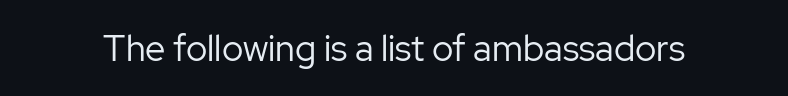
The image shows 36 px regular-weight sans-serif type, upright; set normal letter spacing, not underlined; low stroke contrast and a medium x-height.
